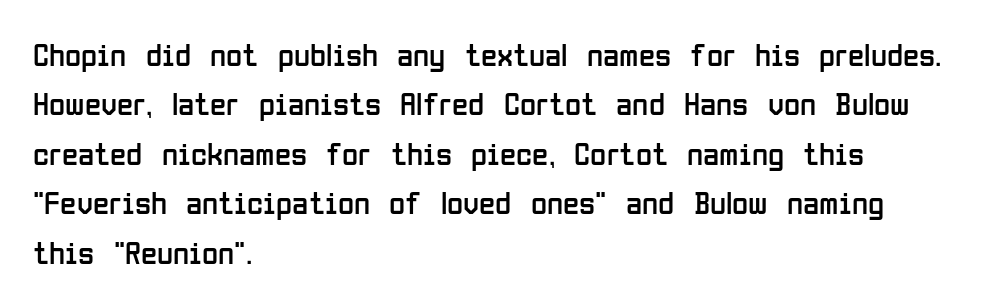
Q: Is the text bold? A: No.
Q: Is the text italic (slanted)? A: No, it is upright.
Q: Is the typeface a serif or a sans-serif typeface? A: Sans-serif.
Q: Is the text underlined? A: No.
Q: How is the paragraph aligned? A: Left-aligned.
Q: Is the spacing between letters normal or unusually wide? A: Normal.
Q: Is the spacing between lines tight, normal or loose? A: Normal.
Q: Width (condensed, normal, or wide)? A: Condensed.
Q: Stroke contrast? A: Low.
Q: x-height? A: Medium.
Q: Monospaced? A: No.
